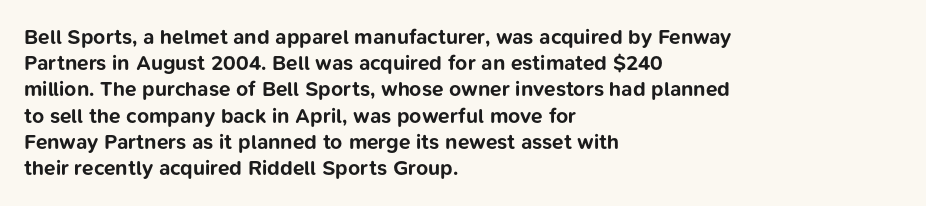
{"italic": "no", "bold": "yes", "underline": "no", "align": "left", "line_spacing": "normal", "line_spacing_ratio": 1.25, "letter_spacing": "normal", "letter_spacing_em": 0.0, "glyph_px": 21}
